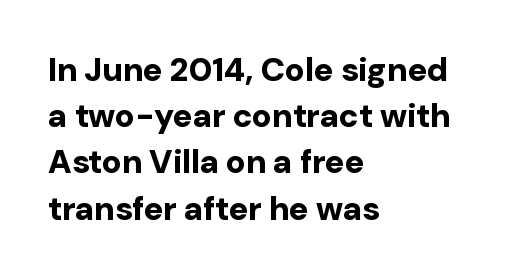
The image shows 33 px bold sans-serif type, upright; set left-aligned, normal line spacing (1.4x), normal letter spacing, not underlined; low stroke contrast and a medium x-height.
